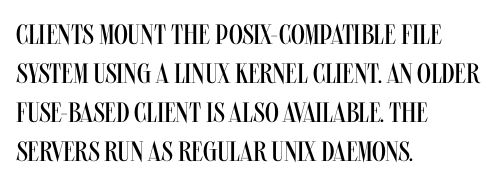
The image shows 28 px regular-weight, condensed sans-serif type, upright; set left-aligned, normal line spacing (1.39x), normal letter spacing, not underlined; medium stroke contrast and a large x-height.
